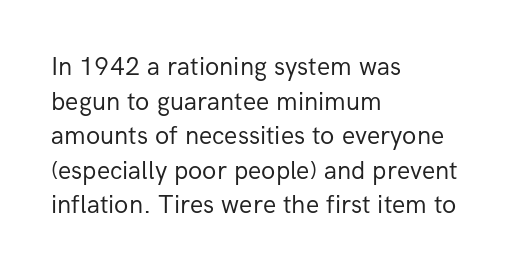
{"italic": "no", "bold": "no", "underline": "no", "align": "left", "line_spacing": "normal", "line_spacing_ratio": 1.33, "letter_spacing": "normal", "letter_spacing_em": 0.0, "glyph_px": 26}
